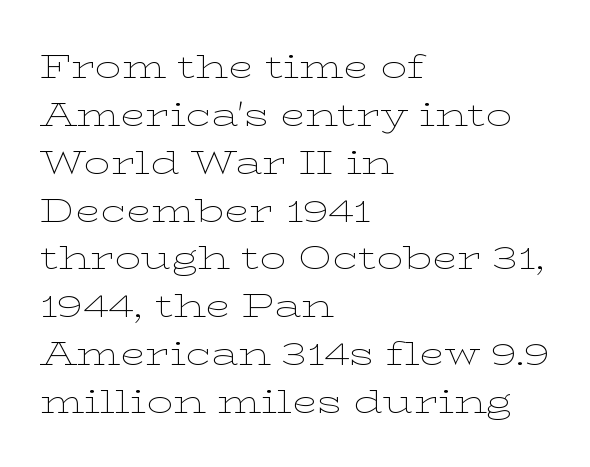
Stroke terminals: seriffed. Tracking here is standard; glyphs follow each other at the usual distance. Quick note: underline off. The rendering anchors every line to the left-hand side. When letters stand straight like this, we call the style roman or upright.
